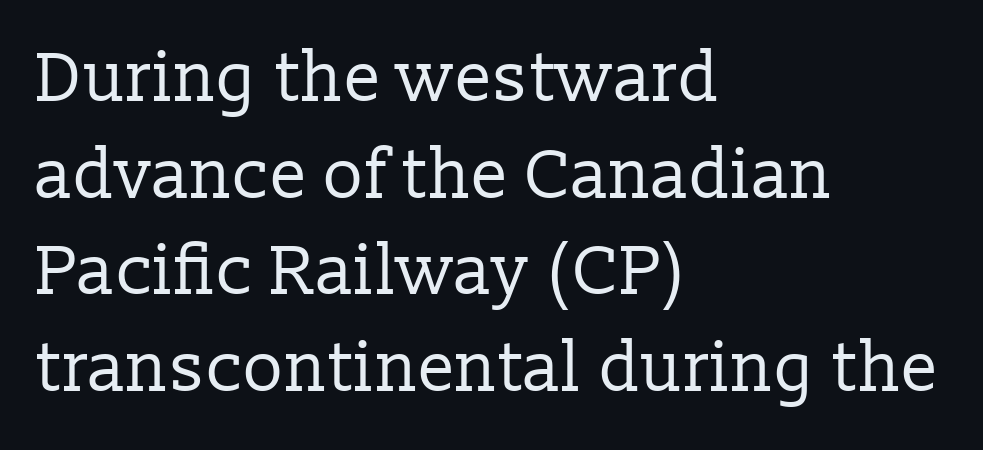
Layout note: lines flush left. You could call the tracking neutral — neither tight nor loose. Italic? Not at all — the glyphs are vertical. Typographically, this falls in the serif category.
